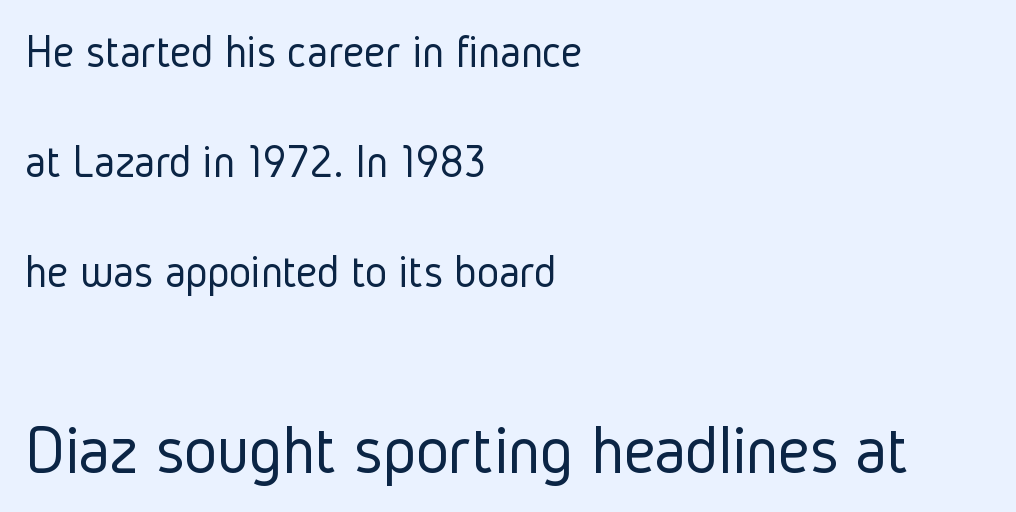
Q: Is the text bold? A: No.
Q: Is the text italic (slanted)? A: No, it is upright.
Q: Is the typeface a serif or a sans-serif typeface? A: Sans-serif.
Q: Is the text underlined? A: No.
Q: How is the paragraph aligned? A: Left-aligned.
Q: Is the spacing between letters normal or unusually wide? A: Normal.
Q: Is the spacing between lines tight, normal or loose? A: Loose.
Q: Which block of text is set in a larger size, the first (top) or the second (bottom)? A: The second (bottom) one.
Q: Width (condensed, normal, or wide)? A: Condensed.
Q: Stroke contrast? A: Low.
Q: x-height? A: Medium.
Q: Monospaced? A: No.
